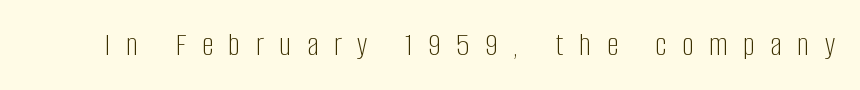
Clear beneath every line of the passage. The text was rendered using a sans face with plain stroke endings. The gaps between neighbouring characters are conspicuously large. Counters stay open thanks to moderate or lighter strokes. This sample has the flowing, uneven cadence of proportional lettering. Ascenders rise straight up at ninety degrees.
